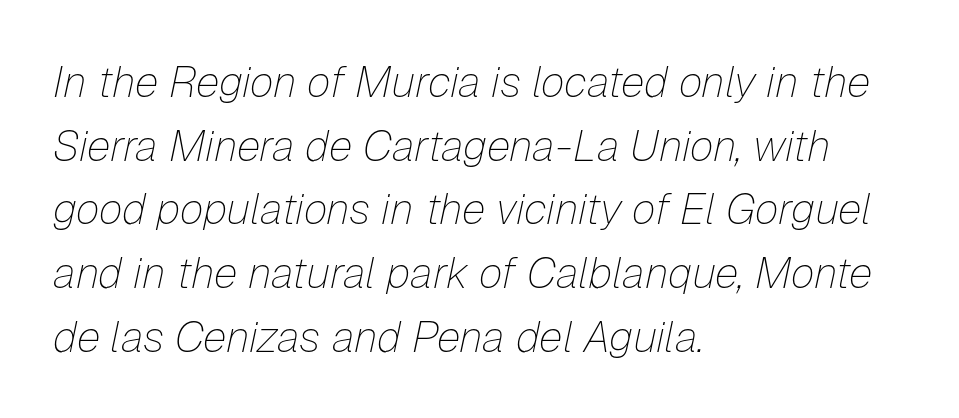
{"italic": "yes", "lean": "right", "slant_degrees": 12, "bold": "no", "weight": "thin", "width": "normal", "stroke_contrast": "low", "x_height": "medium", "monospaced": "no", "underline": "no", "align": "left", "line_spacing": "normal", "line_spacing_ratio": 1.48, "letter_spacing": "normal", "letter_spacing_em": 0.0, "glyph_px": 43}
